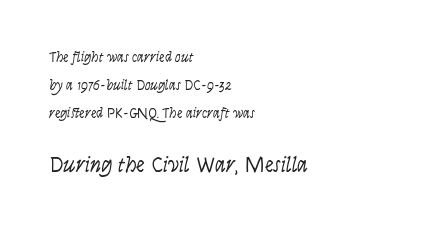
{"italic": "yes", "lean": "right", "slant_degrees": 9, "bold": "no", "underline": "no", "align": "left", "line_spacing": "loose", "line_spacing_ratio": 2.0, "letter_spacing": "normal", "letter_spacing_em": 0.0, "larger_block": "second", "size_ratio": 1.57, "glyph_px": 22}
